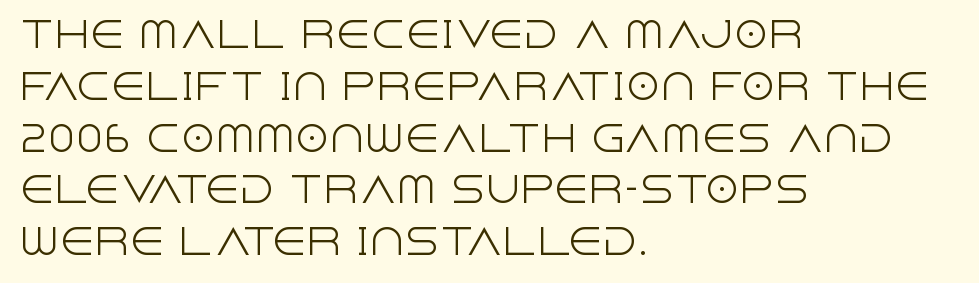
Only glyphs here, with clear space below each row. The text was rendered using a sans face with plain stroke endings. Is this a fixed-width face? No — the glyphs have proportional, varying widths. The typesetting does not lean heavy: it is not bold. The letterforms sit shoulder to shoulder at normal distance. Vertically, the passage feels balanced, rows spaced as you'd expect.
